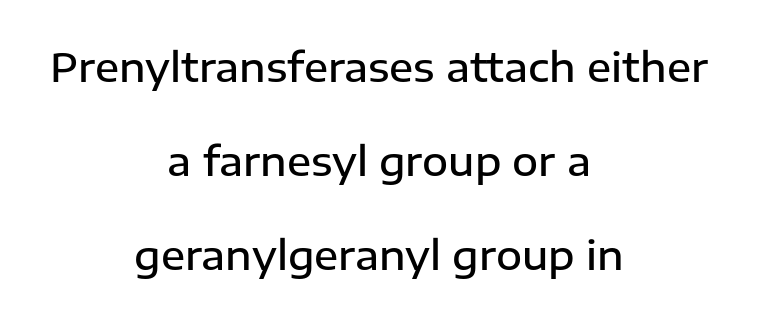
{"serif": "no", "italic": "no", "bold": "semi", "weight": "semibold", "width": "normal", "stroke_contrast": "low", "x_height": "medium", "monospaced": "no", "underline": "no", "align": "center", "line_spacing": "loose", "line_spacing_ratio": 2.35, "letter_spacing": "normal", "letter_spacing_em": 0.0, "glyph_px": 40}
